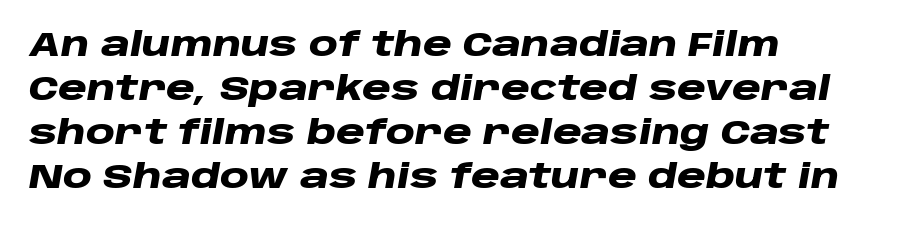
Q: Is the text bold? A: Yes.
Q: Is the text italic (slanted)? A: Yes, it leans right by about 10 degrees.
Q: Is the text underlined? A: No.
Q: How is the paragraph aligned? A: Left-aligned.
Q: Is the spacing between letters normal or unusually wide? A: Normal.
Q: Is the spacing between lines tight, normal or loose? A: Normal.
Q: Width (condensed, normal, or wide)? A: Wide.
Q: Stroke contrast? A: Low.
Q: x-height? A: Large.
Q: Monospaced? A: No.
